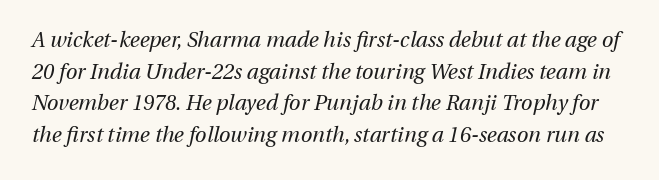
Q: Is the text bold? A: No.
Q: Is the text italic (slanted)? A: Yes, it leans right by about 13 degrees.
Q: Is the text underlined? A: No.
Q: Is the spacing between letters normal or unusually wide? A: Normal.
Q: Is the spacing between lines tight, normal or loose? A: Normal.
